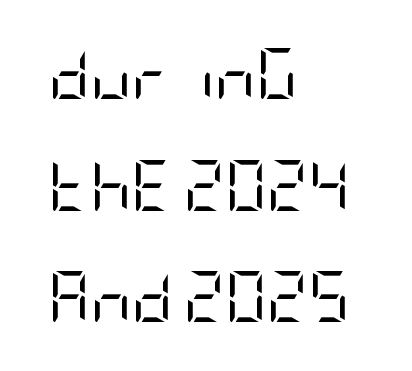
Words float on clear page, feet unadorned. The glyphs in this specimen are sans serif. What's the leading like? Stretched, with rows far apart. On a weight scale, this lands at 450 or below. Words appear dense and cohesive because spacing is normal.
